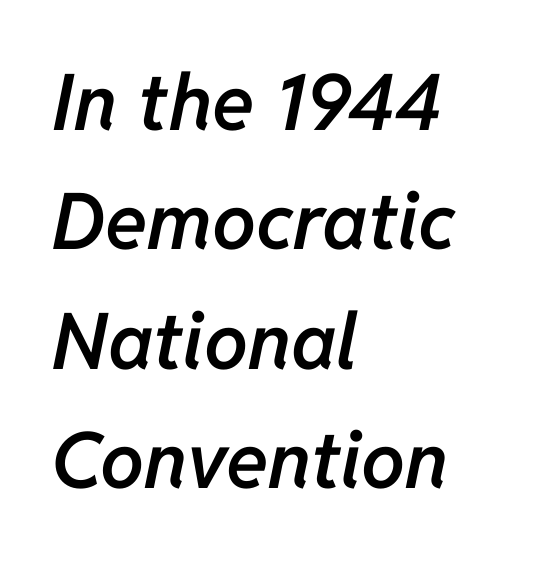
{"italic": "yes", "lean": "right", "slant_degrees": 11, "bold": "semi", "weight": "semibold", "width": "normal", "stroke_contrast": "low", "x_height": "medium", "monospaced": "no", "underline": "no", "align": "left", "line_spacing": "normal", "line_spacing_ratio": 1.53, "letter_spacing": "normal", "letter_spacing_em": 0.0, "glyph_px": 78}
